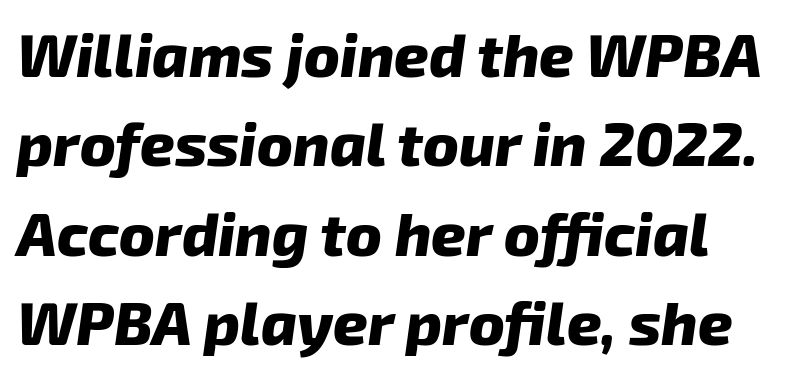
{"italic": "yes", "lean": "right", "slant_degrees": 8, "bold": "yes", "weight": "heavy", "width": "normal", "stroke_contrast": "low", "x_height": "medium", "monospaced": "no", "underline": "no", "line_spacing": "normal", "line_spacing_ratio": 1.49, "letter_spacing": "normal", "letter_spacing_em": 0.0, "glyph_px": 60}
